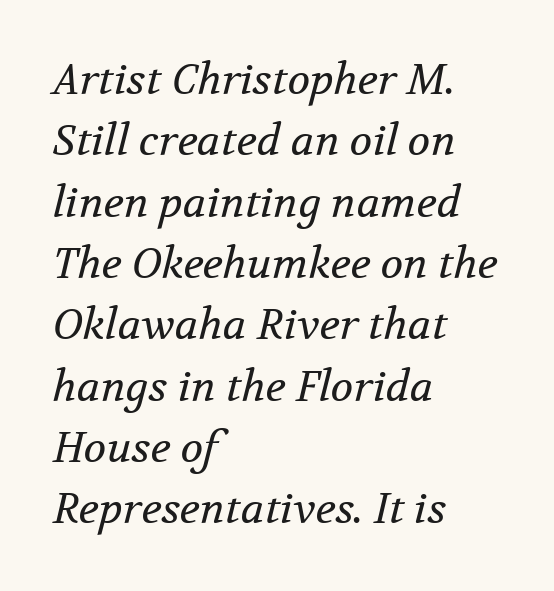
Q: Is the text bold? A: No.
Q: Is the text italic (slanted)? A: Yes, it leans right by about 12 degrees.
Q: Is the typeface a serif or a sans-serif typeface? A: Serif.
Q: Is the text underlined? A: No.
Q: How is the paragraph aligned? A: Left-aligned.
Q: Is the spacing between letters normal or unusually wide? A: Normal.
Q: Is the spacing between lines tight, normal or loose? A: Normal.
Q: Width (condensed, normal, or wide)? A: Normal.
Q: Stroke contrast? A: Medium.
Q: x-height? A: Medium.
Q: Monospaced? A: No.
